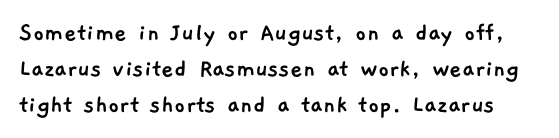
The image shows 27 px text type; set normal line spacing (1.33x), normal letter spacing, not underlined.
